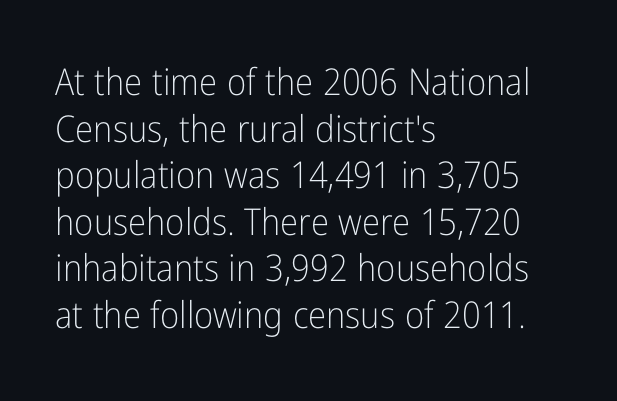
The image shows 37 px light, condensed sans-serif type, upright; set left-aligned, normal line spacing (1.26x), normal letter spacing, not underlined; low stroke contrast and a medium x-height.
